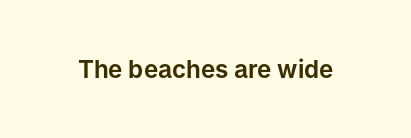
The image shows 24 px text type, upright; set normal letter spacing, not underlined.
